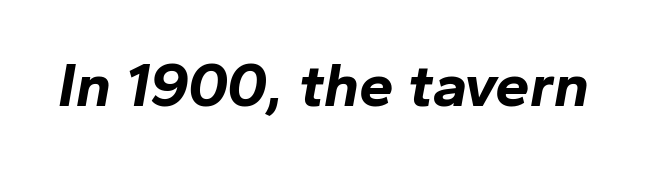
{"italic": "yes", "lean": "right", "slant_degrees": 10, "bold": "yes", "weight": "bold", "width": "normal", "stroke_contrast": "low", "x_height": "medium", "monospaced": "no", "underline": "no", "letter_spacing": "normal", "letter_spacing_em": 0.0, "glyph_px": 62}
